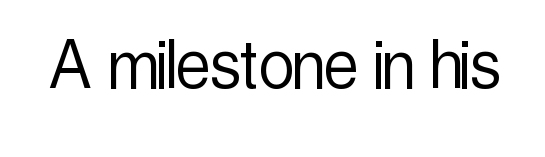
Classification — sans serif. Decoration check: the copy has no underline. How are the letters spaced? Ordinarily, with no added tracking. The lettering holds an erect, upright posture throughout. Heft: none added — not bold. Spacing verdict: proportional, widths tailored to each character.
